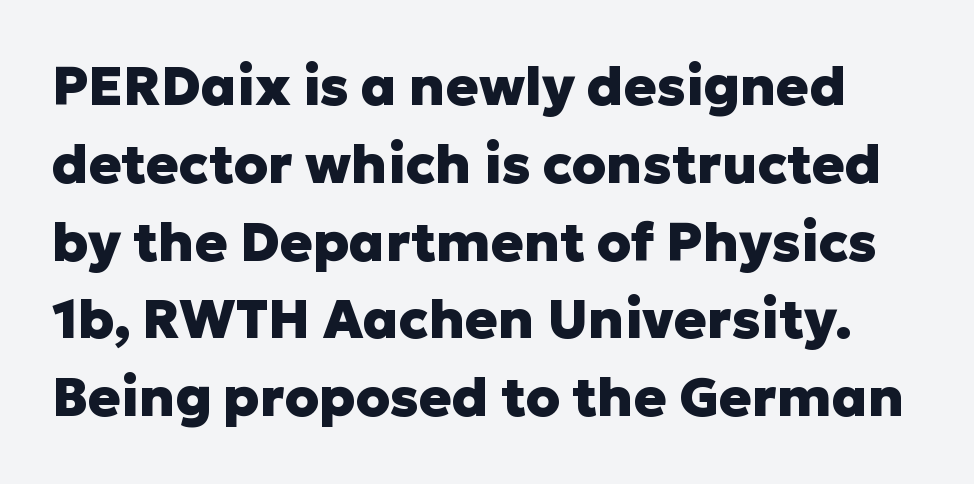
The image shows 54 px heavy sans-serif type, upright; set normal line spacing (1.44x), normal letter spacing, not underlined; low stroke contrast and a medium x-height.
